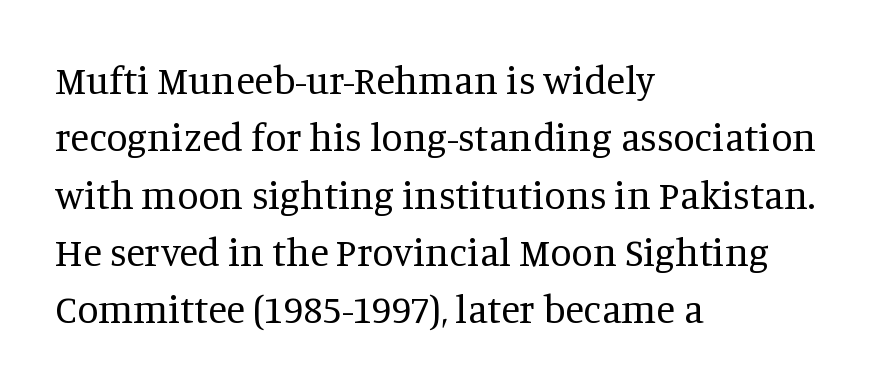
The image shows 39 px regular-weight serif type, upright; set left-aligned, normal line spacing (1.47x), normal letter spacing, not underlined; medium stroke contrast and a large x-height.
